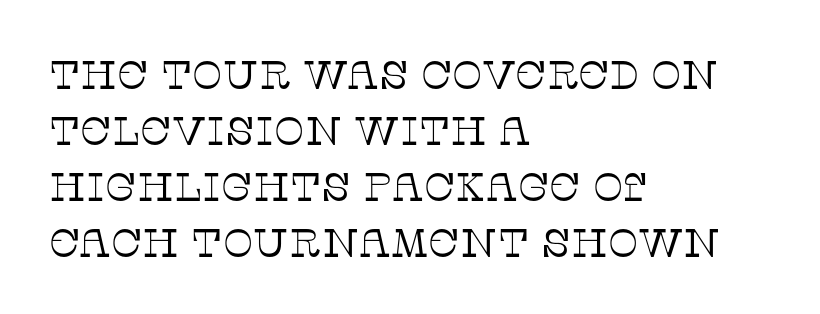
Q: Is the text bold? A: No.
Q: Is the text italic (slanted)? A: No, it is upright.
Q: Is the typeface a serif or a sans-serif typeface? A: Serif.
Q: Is the text underlined? A: No.
Q: How is the paragraph aligned? A: Left-aligned.
Q: Is the spacing between letters normal or unusually wide? A: Normal.
Q: Is the spacing between lines tight, normal or loose? A: Normal.
Q: Width (condensed, normal, or wide)? A: Normal.
Q: Stroke contrast? A: Low.
Q: x-height? A: Large.
Q: Monospaced? A: No.
